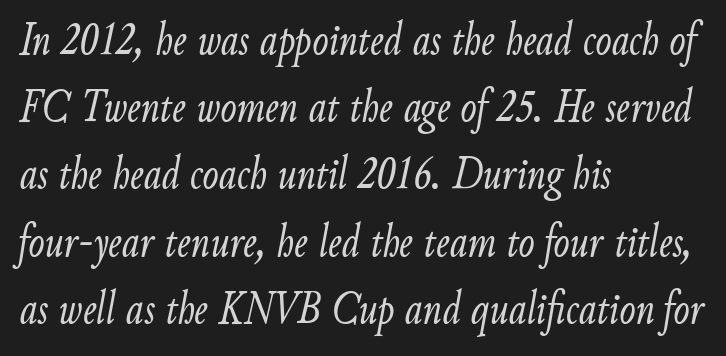
The image shows 48 px light, condensed type, italic (leaning right); set left-aligned, normal line spacing (1.4x), normal letter spacing, not underlined; low stroke contrast and a small x-height.
